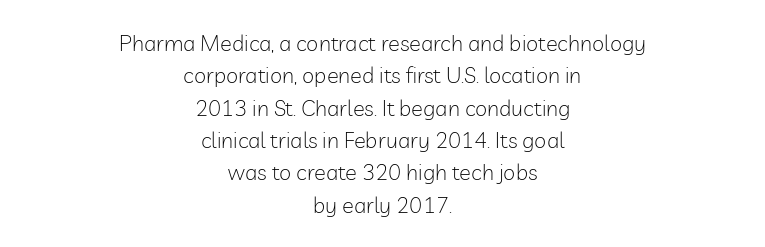
Baseline-to-baseline distance is the conventional proportion of letter height. The strip under each line holds only bare page. A student would call this center alignment; a typographer would say set centered. Is the type heavy? It reads as light-to-regular instead. Between one letter and the next there's only the usual sliver of space. You can tell it's not italic because the verticals are truly vertical.
